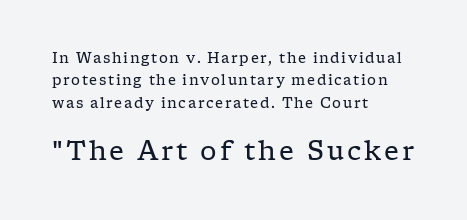
Here the second block reads like a headline and the first like body copy. The space directly below the letters is spotless. No extra ink here — the face is not bold. Where is the straight margin? On the left. A typesetter would call this leading conventional body-copy spacing. If you drew a line through each stem, it would be perfectly vertical.
